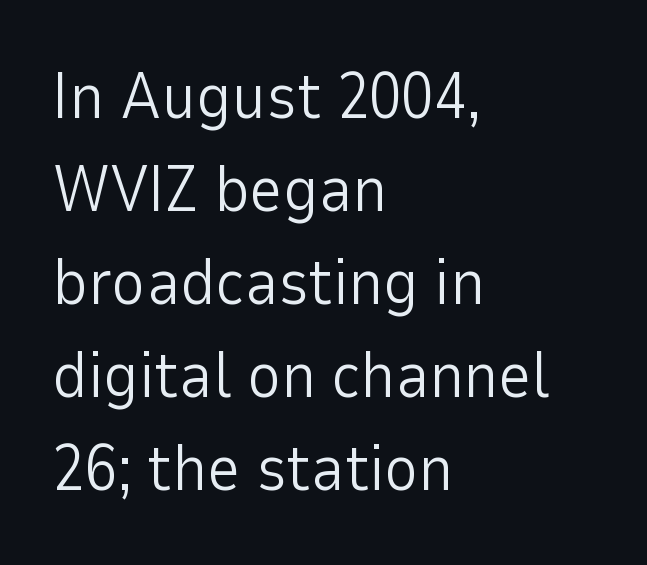
Q: Is the text bold? A: No.
Q: Is the text italic (slanted)? A: No, it is upright.
Q: Is the typeface a serif or a sans-serif typeface? A: Sans-serif.
Q: Is the text underlined? A: No.
Q: How is the paragraph aligned? A: Left-aligned.
Q: Is the spacing between letters normal or unusually wide? A: Normal.
Q: Is the spacing between lines tight, normal or loose? A: Normal.
Q: Width (condensed, normal, or wide)? A: Normal.
Q: Stroke contrast? A: Low.
Q: x-height? A: Medium.
Q: Monospaced? A: No.
